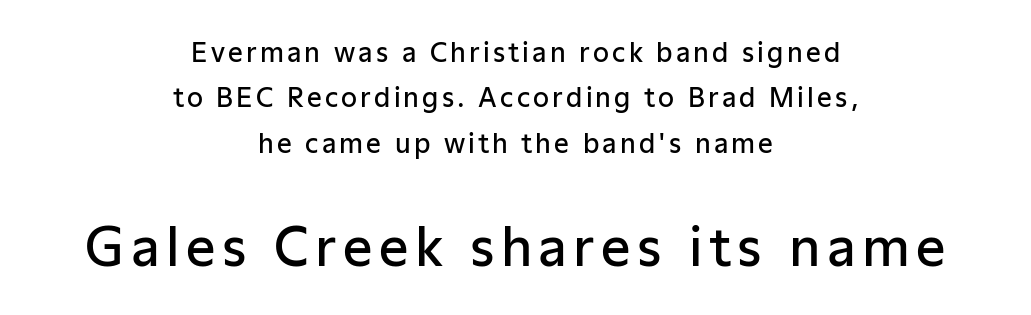
Character widths vary here, with narrow letters taking less room than wide ones. Emphasis by weight is partial: semibold. Bigger letters appear in the bottom chunk; the top chunk is reduced. The rendering shows plain stroke endings on the letterforms — a sans-serif design. Neither beginnings nor endings align; midpoints do. Has an underline been added? It has not.
